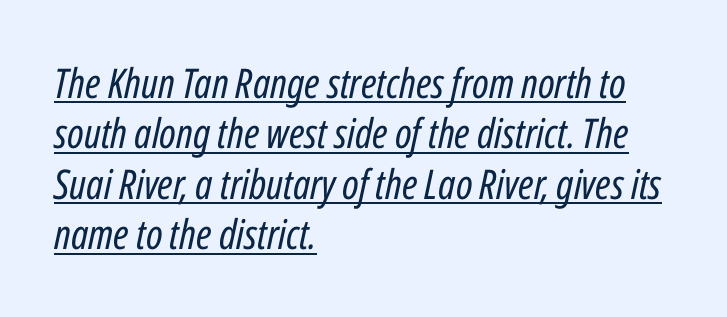
The letters look calm and open, with moderate or lighter stems. Quick note: italic. A typesetter would call this proportional, since set widths differ per character. The typesetter has applied underlining to the passage shown.
